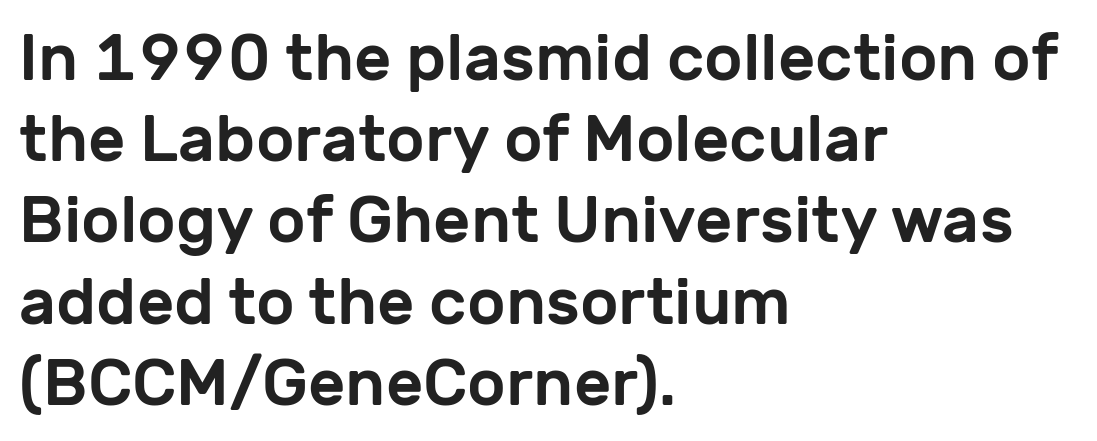
Q: Is the text italic (slanted)? A: No, it is upright.
Q: Is the typeface a serif or a sans-serif typeface? A: Sans-serif.
Q: Is the text underlined? A: No.
Q: How is the paragraph aligned? A: Left-aligned.
Q: Is the spacing between letters normal or unusually wide? A: Normal.
Q: Is the spacing between lines tight, normal or loose? A: Normal.
Q: Width (condensed, normal, or wide)? A: Normal.
Q: Stroke contrast? A: Low.
Q: x-height? A: Medium.
Q: Monospaced? A: No.
